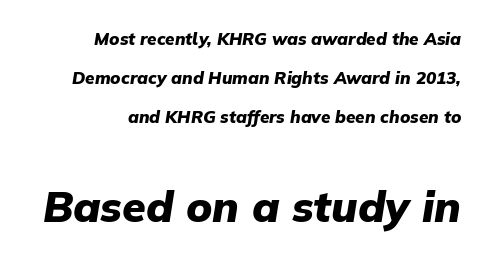
Q: Is the text bold? A: Yes.
Q: Is the text italic (slanted)? A: Yes, it leans right by about 9 degrees.
Q: Is the text underlined? A: No.
Q: How is the paragraph aligned? A: Right-aligned.
Q: Is the spacing between letters normal or unusually wide? A: Normal.
Q: Is the spacing between lines tight, normal or loose? A: Loose.
Q: Which block of text is set in a larger size, the first (top) or the second (bottom)? A: The second (bottom) one.
Q: Width (condensed, normal, or wide)? A: Normal.
Q: Stroke contrast? A: Low.
Q: x-height? A: Medium.
Q: Monospaced? A: No.
